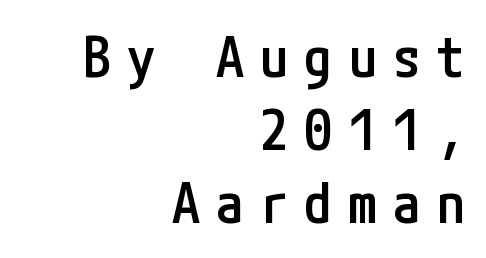
The image shows 56 px semibold, condensed sans-serif type, upright; set right-aligned, normal line spacing (1.3x), unusually wide letter spacing (+0.29 em), not underlined; low stroke contrast and a medium x-height.
